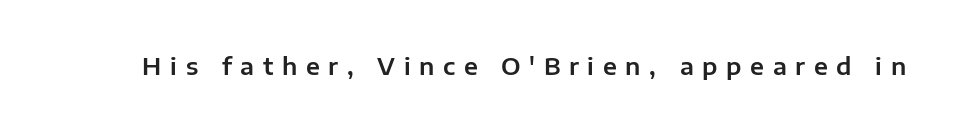
You could only call the tracking loose — the letters float apart. When letters stand straight like this, we call the style roman or upright. Underline: absent.
